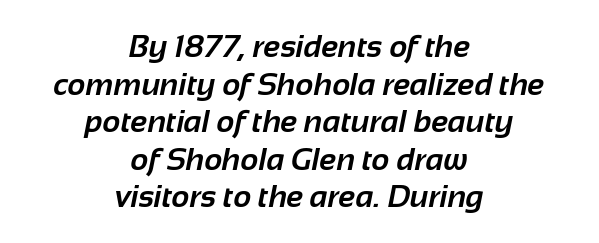
Q: Is the text bold? A: Yes.
Q: Is the typeface a serif or a sans-serif typeface? A: Sans-serif.
Q: Is the text underlined? A: No.
Q: How is the paragraph aligned? A: Centered.
Q: Is the spacing between letters normal or unusually wide? A: Normal.
Q: Width (condensed, normal, or wide)? A: Normal.
Q: Stroke contrast? A: Low.
Q: x-height? A: Medium.
Q: Monospaced? A: No.
